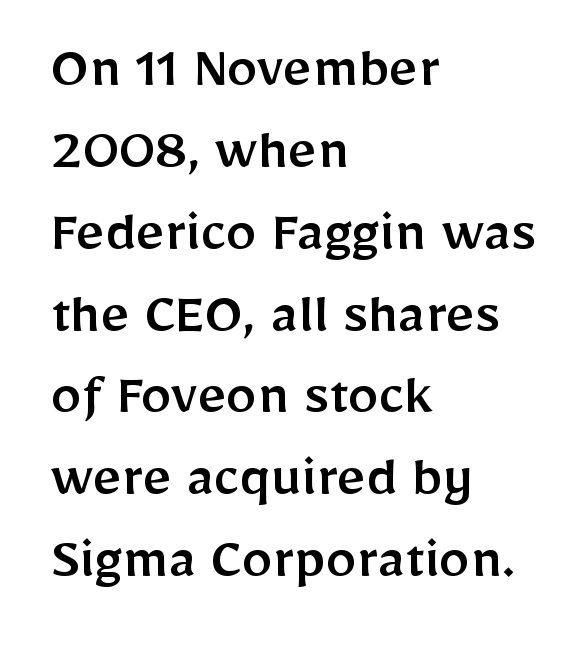
The passage shown is typeset with a sans-serif family. Tracking here is standard; glyphs follow each other at the usual distance. Clear beneath every line of the passage. The passage shown stacks its lines at a standard gap. The lines are quadded left. Note the varied advance widths — an 'i' is clearly narrower than an 'm'.
